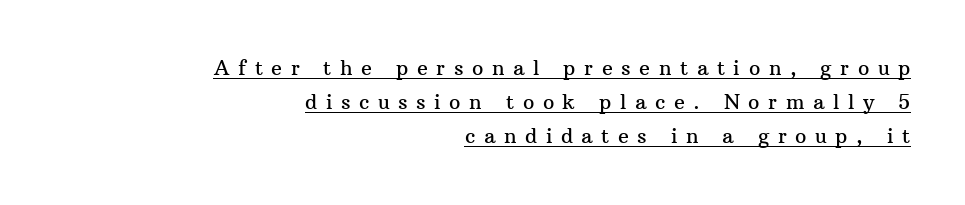
{"italic": "no", "underline": "yes", "align": "right", "line_spacing_ratio": 1.71, "letter_spacing": "wide", "letter_spacing_em": 0.43, "glyph_px": 20}
